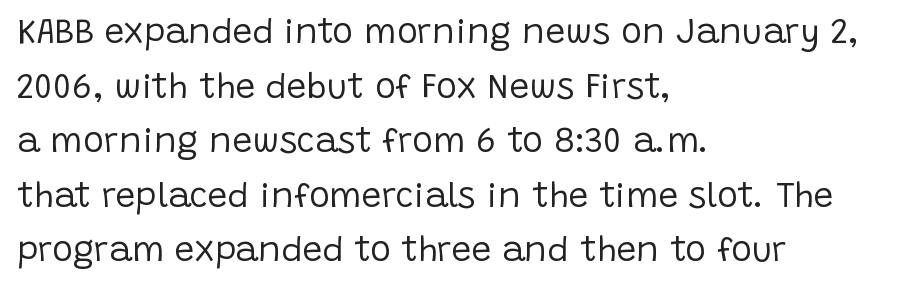
The image shows 35 px regular-weight sans-serif type, upright; set left-aligned, normal line spacing (1.56x), normal letter spacing, not underlined; low stroke contrast and a large x-height.
